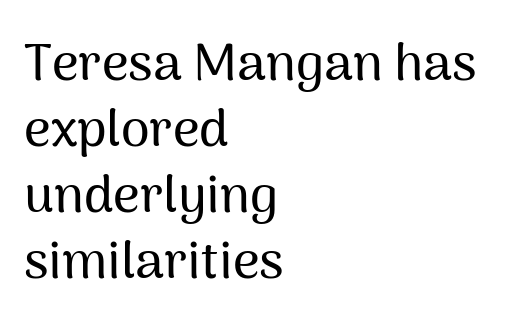
Which margin do the lines hug? The left one — the right edge is uneven. The leading is moderate, giving the passage an even texture. Descenders are the only things crossing below the line. Caption: standard tracking, unaltered. Stroke terminals: plain, sans-serif. Tall strokes in this sample are plumb rather than angled.
